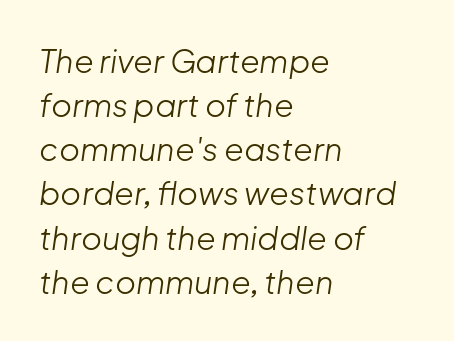
{"italic": "yes", "lean": "right", "slant_degrees": 8, "bold": "no", "weight": "light", "width": "normal", "stroke_contrast": "low", "x_height": "medium", "monospaced": "no", "underline": "no", "align": "left", "line_spacing": "normal", "line_spacing_ratio": 1.38, "letter_spacing": "normal", "letter_spacing_em": 0.0, "glyph_px": 32}
